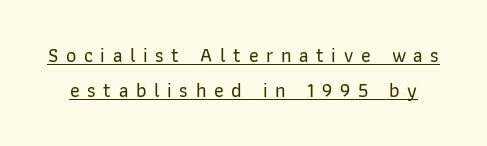
Is the letter spacing exaggerated? Yes — the characters are pushed far apart. Underline: present. Unlike italic type, these characters show no tilt at all.
